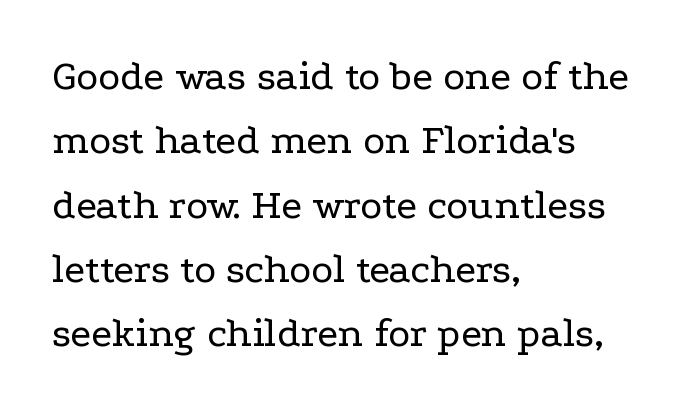
{"serif": "yes", "italic": "no", "bold": "no", "weight": "regular", "width": "wide", "stroke_contrast": "low", "x_height": "medium", "monospaced": "no", "underline": "no", "align": "left", "line_spacing": "normal", "line_spacing_ratio": 1.53, "letter_spacing": "normal", "letter_spacing_em": 0.0, "glyph_px": 42}
